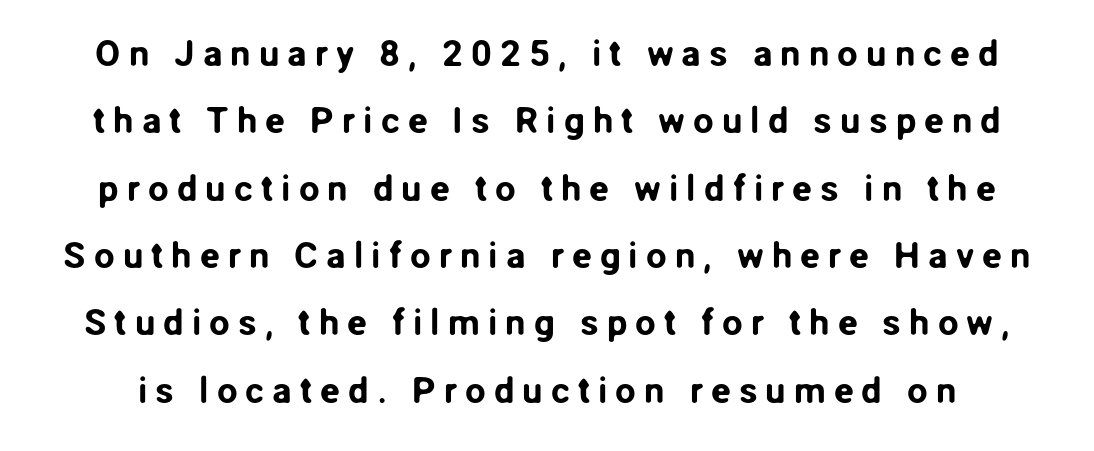
{"serif": "no", "italic": "no", "width": "normal", "stroke_contrast": "low", "x_height": "medium", "monospaced": "no", "underline": "no", "line_spacing_ratio": 1.82, "letter_spacing": "wide", "letter_spacing_em": 0.21, "glyph_px": 37}
